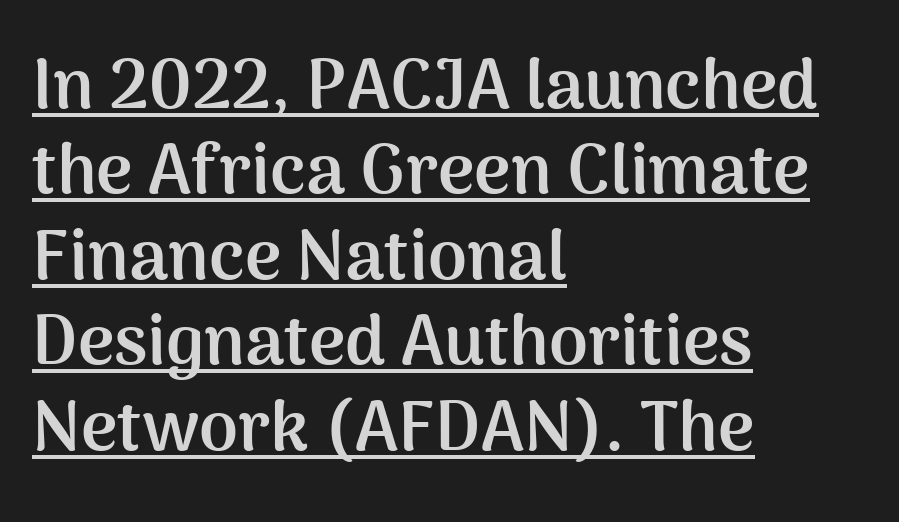
Q: Is the text bold? A: Yes.
Q: Is the text italic (slanted)? A: No, it is upright.
Q: Is the typeface a serif or a sans-serif typeface? A: Sans-serif.
Q: Is the text underlined? A: Yes.
Q: How is the paragraph aligned? A: Left-aligned.
Q: Is the spacing between letters normal or unusually wide? A: Normal.
Q: Width (condensed, normal, or wide)? A: Normal.
Q: Stroke contrast? A: Medium.
Q: x-height? A: Medium.
Q: Monospaced? A: No.
